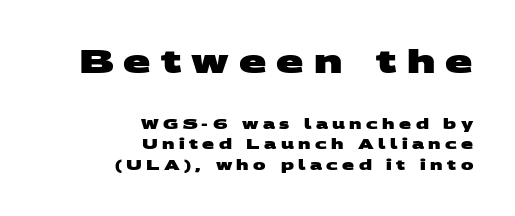
The image shows 32 px heavy, wide sans-serif type; set right-aligned, normal line spacing (1.47x), unusually wide letter spacing (+0.31 em), not underlined; the first (top) block is 2.29x larger; medium stroke contrast and a large x-height.
